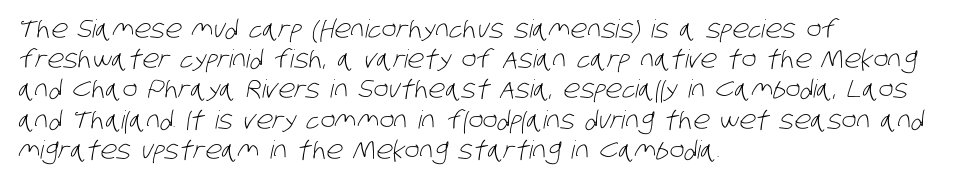
{"bold": "no", "underline": "no", "align": "left", "line_spacing_ratio": 1.21, "letter_spacing": "normal", "letter_spacing_em": 0.0, "glyph_px": 25}
